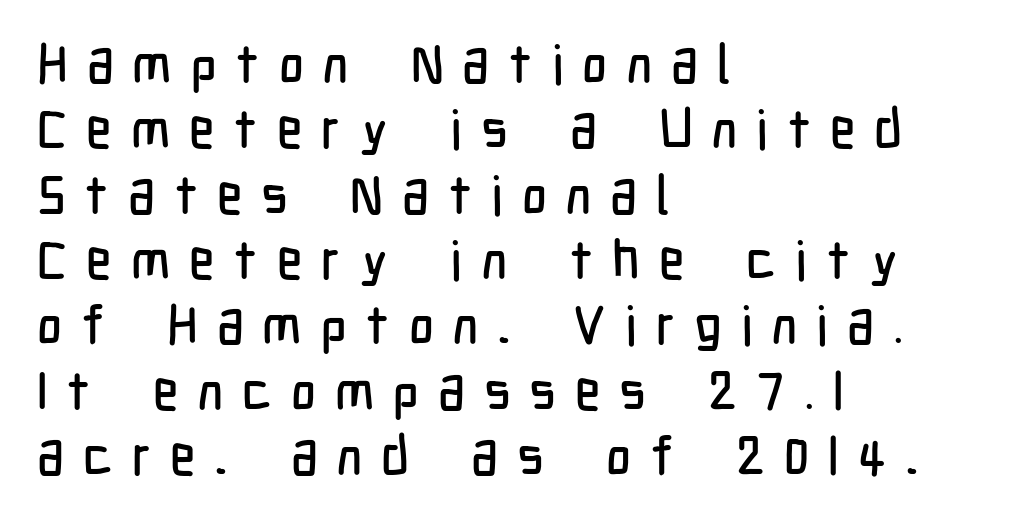
{"serif": "no", "italic": "no", "width": "condensed", "stroke_contrast": "low", "x_height": "medium", "monospaced": "no", "underline": "no", "align": "left", "line_spacing_ratio": 1.21, "letter_spacing": "wide", "letter_spacing_em": 0.35, "glyph_px": 54}
